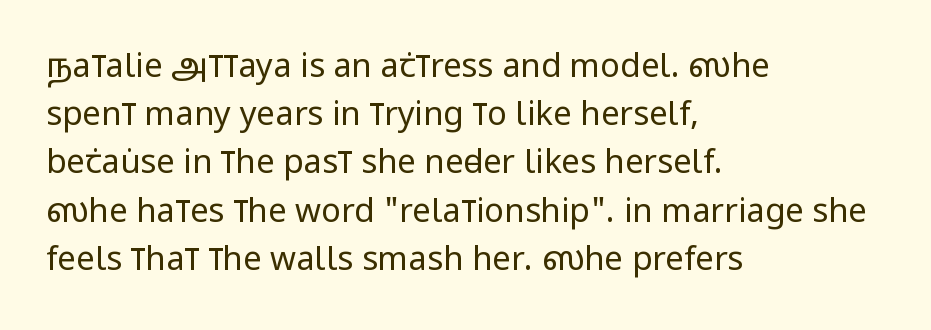
The image shows 33 px regular-weight, condensed sans-serif type, upright; set left-aligned, normal line spacing (1.46x), normal letter spacing, not underlined; low stroke contrast and a large x-height.
